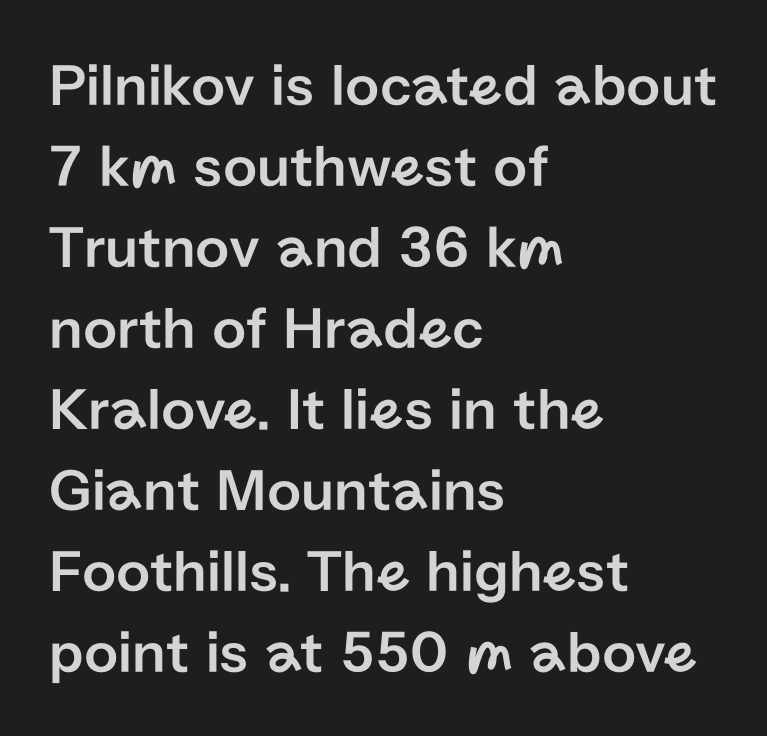
Reading down the block, your eye returns to a fixed left position each line. This sample has the flowing, uneven cadence of proportional lettering. Italic? Not at all — the glyphs are vertical. The glyphs in this specimen are sans serif.
